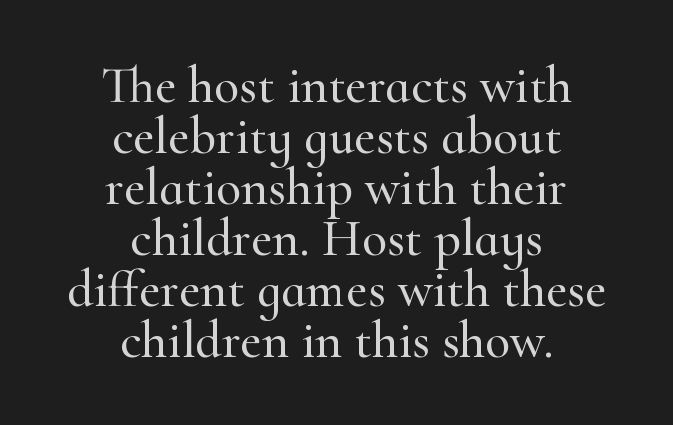
No extra tracking has been applied to these lines. Only glyphs here, with clear space below each row. Spacing verdict: proportional, widths tailored to each character. Centered paragraph, ragged on both sides. To sum up the face: it has serifs. The leading is snug, giving the passage a crowded texture.
